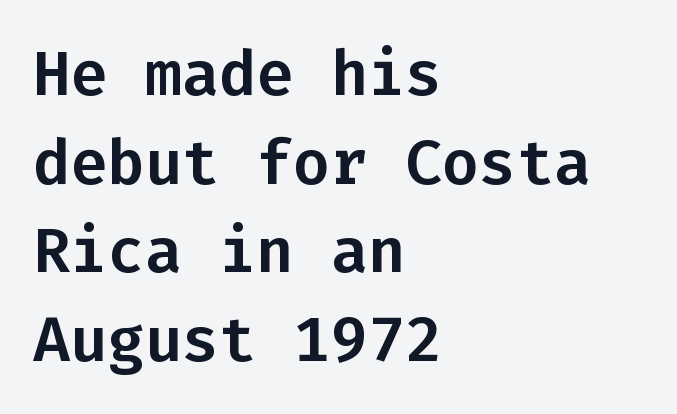
{"serif": "no", "italic": "no", "width": "normal", "stroke_contrast": "low", "x_height": "medium", "monospaced": "yes", "underline": "no", "align": "left", "line_spacing": "normal", "line_spacing_ratio": 1.43, "letter_spacing": "normal", "letter_spacing_em": 0.0, "glyph_px": 62}
